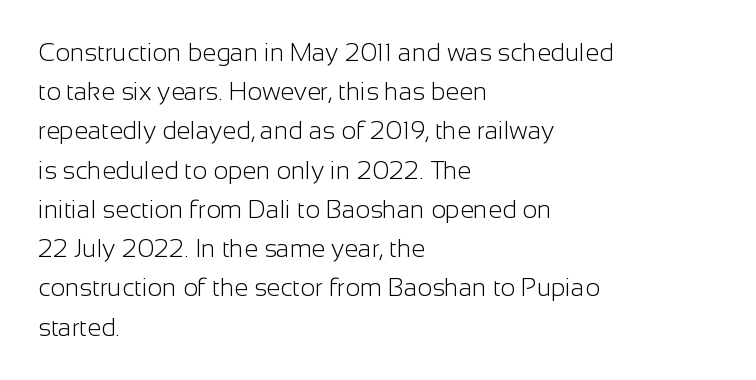
{"italic": "no", "bold": "no", "underline": "no", "align": "left", "line_spacing": "normal", "line_spacing_ratio": 1.57, "letter_spacing": "normal", "letter_spacing_em": 0.0, "glyph_px": 25}
